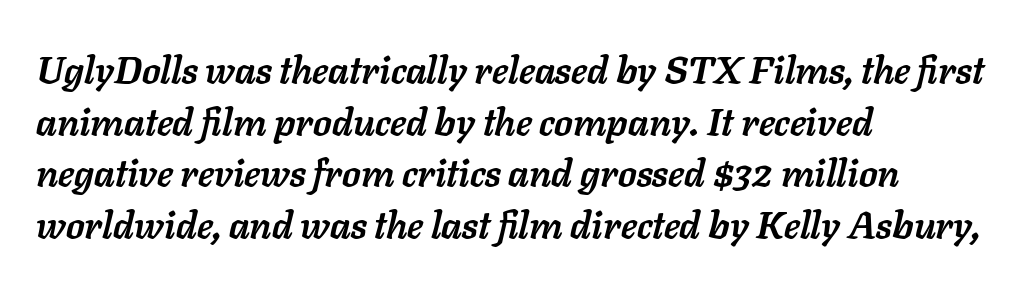
{"italic": "yes", "lean": "right", "slant_degrees": 11, "bold": "yes", "weight": "semibold", "width": "normal", "stroke_contrast": "low", "x_height": "medium", "monospaced": "no", "underline": "no", "align": "left", "line_spacing": "normal", "line_spacing_ratio": 1.36, "letter_spacing": "normal", "letter_spacing_em": 0.0, "glyph_px": 38}
